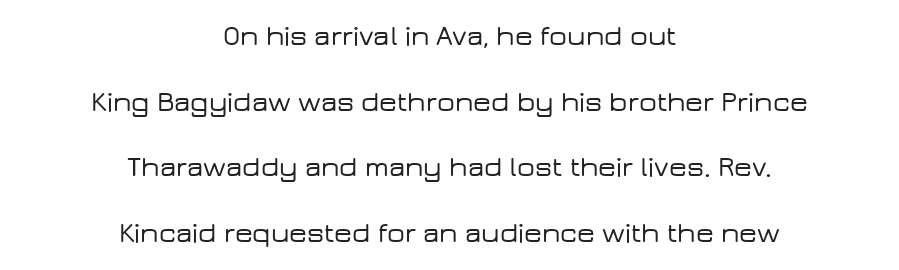
Unlike italic type, these characters show no tilt at all. The tracking reads as untouched default to a designer's eye. A typesetter would call this proportional, since set widths differ per character. What kind of face is this? One without serifs — a sans.
